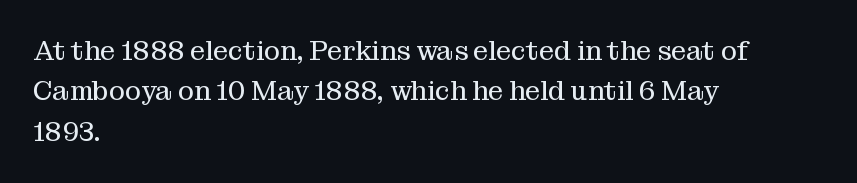
Q: Is the text bold? A: No.
Q: Is the text italic (slanted)? A: No, it is upright.
Q: Is the text underlined? A: No.
Q: How is the paragraph aligned? A: Left-aligned.
Q: Is the spacing between letters normal or unusually wide? A: Normal.
Q: Is the spacing between lines tight, normal or loose? A: Normal.
